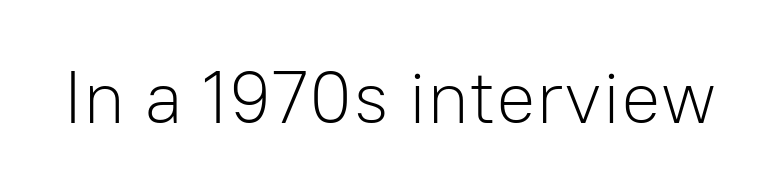
{"serif": "no", "italic": "no", "bold": "no", "weight": "light", "width": "normal", "stroke_contrast": "low", "x_height": "medium", "monospaced": "no", "underline": "no", "letter_spacing": "normal", "letter_spacing_em": 0.0, "glyph_px": 74}
